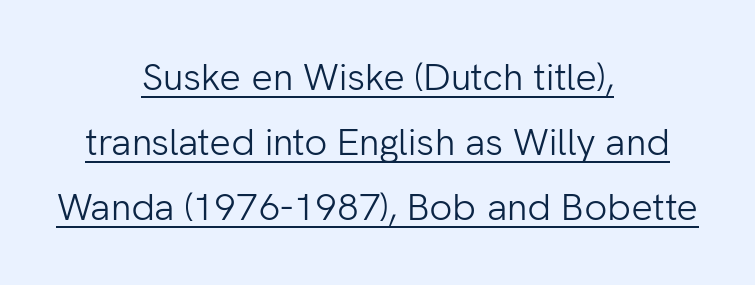
The image shows 38 px light sans-serif type, upright; set centered, line spacing 1.71x, normal letter spacing, underlined; low stroke contrast and a medium x-height.
